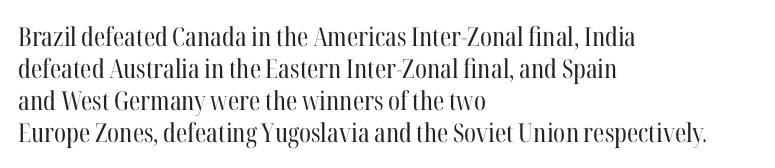
The passage shown is not underscored anywhere. Words appear dense and cohesive because spacing is normal. Alignment: flush left. Unlike italic type, these characters show no tilt at all.
